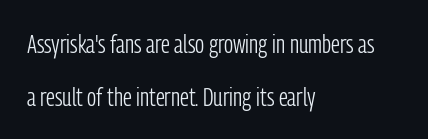
The paragraph shown leans on its left margin. The letterforms sit at book weight or below. Summary of vertical rhythm: relaxed, with wide interline spacing. Italic: no, the glyphs are upright roman. No word sits above an underline.
